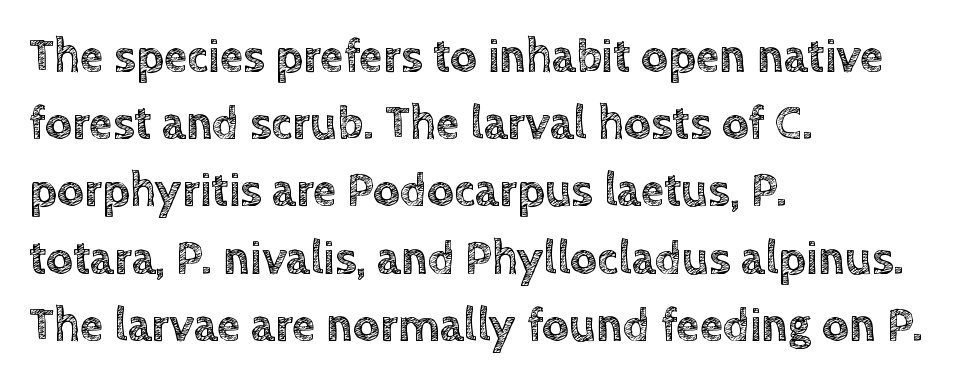
The image shows 47 px text type, upright; set left-aligned, normal line spacing (1.43x), normal letter spacing, not underlined; a large x-height.
